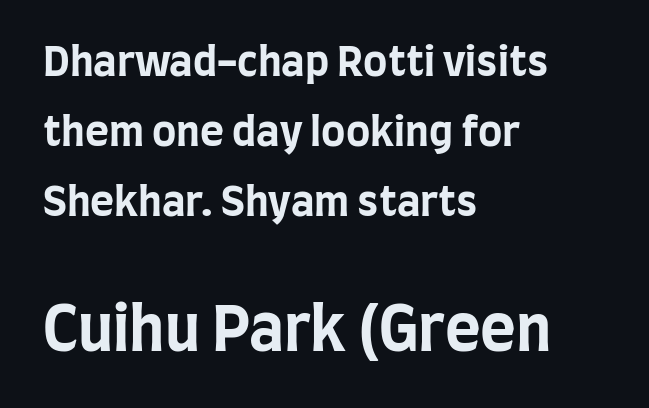
Q: Is the text bold? A: Yes.
Q: Is the text italic (slanted)? A: No, it is upright.
Q: Is the typeface a serif or a sans-serif typeface? A: Sans-serif.
Q: Is the text underlined? A: No.
Q: How is the paragraph aligned? A: Left-aligned.
Q: Is the spacing between letters normal or unusually wide? A: Normal.
Q: Which block of text is set in a larger size, the first (top) or the second (bottom)? A: The second (bottom) one.
Q: Width (condensed, normal, or wide)? A: Condensed.
Q: Stroke contrast? A: Low.
Q: x-height? A: Large.
Q: Monospaced? A: No.
